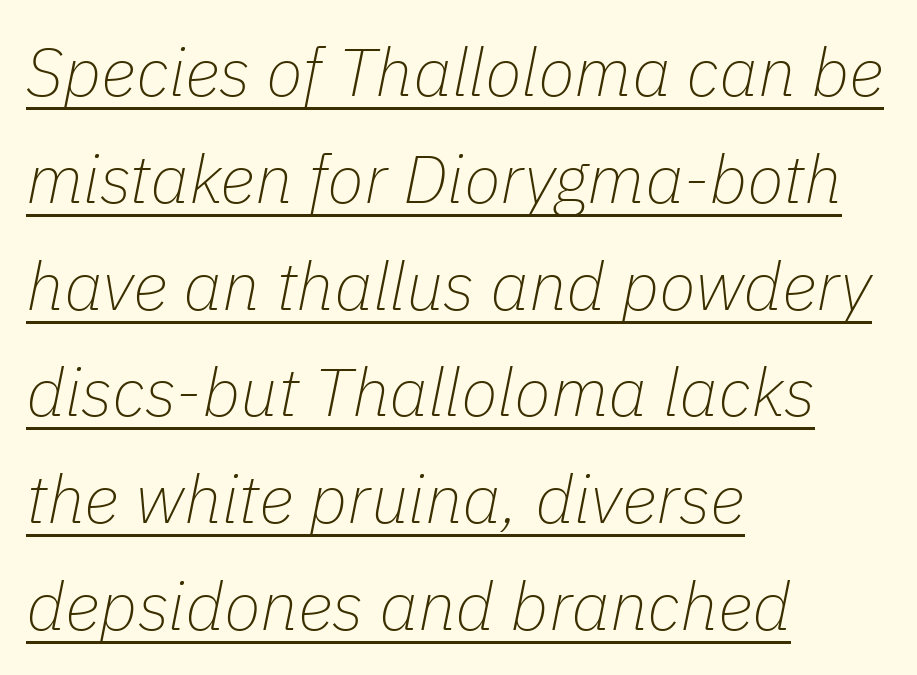
{"italic": "yes", "lean": "right", "slant_degrees": 11, "bold": "no", "weight": "thin", "width": "normal", "stroke_contrast": "low", "x_height": "medium", "monospaced": "no", "underline": "yes", "align": "left", "line_spacing": "normal", "line_spacing_ratio": 1.57, "letter_spacing": "normal", "letter_spacing_em": 0.0, "glyph_px": 68}
